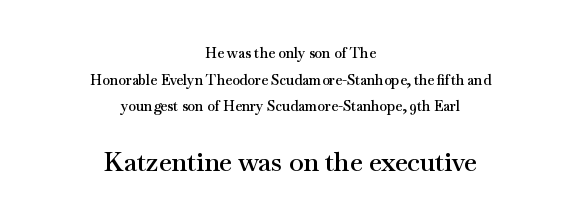
{"italic": "no", "bold": "semi", "underline": "no", "align": "center", "line_spacing": "loose", "line_spacing_ratio": 1.9, "letter_spacing": "normal", "letter_spacing_em": 0.0, "larger_block": "second", "size_ratio": 1.86, "glyph_px": 26}
